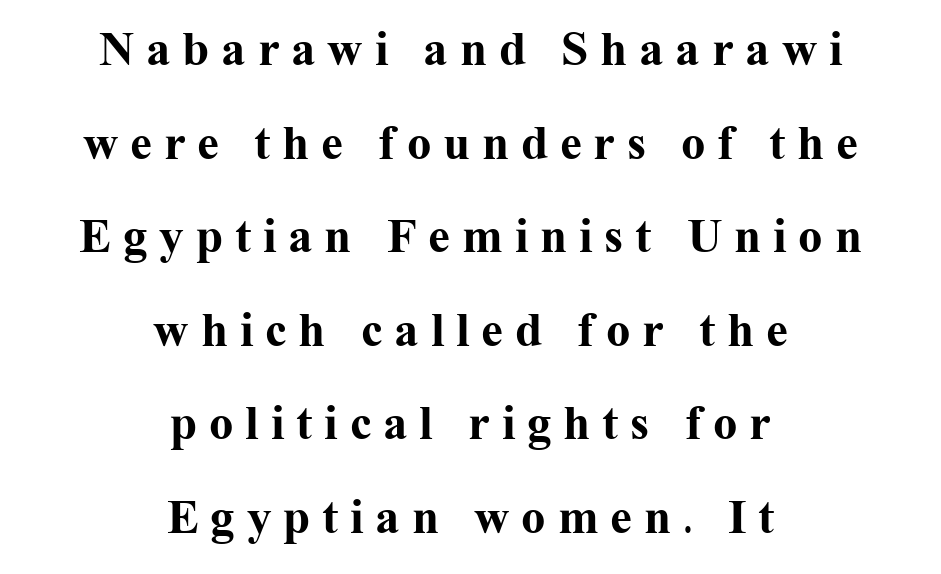
The image shows 49 px bold serif type, upright; set centered, loose line spacing (1.91x), unusually wide letter spacing (+0.24 em), not underlined; medium stroke contrast and a medium x-height.
